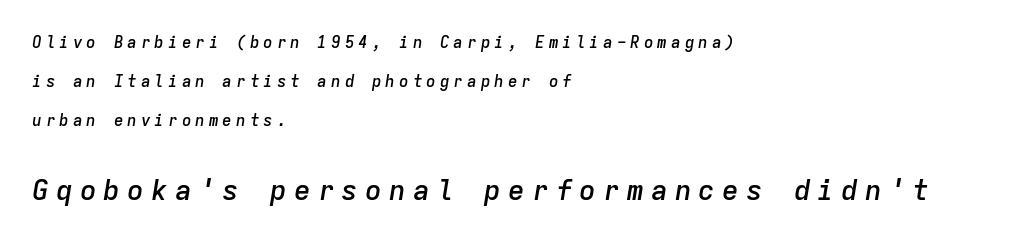
Q: Is the text bold? A: Semi-bold.
Q: Is the text italic (slanted)? A: Yes, it leans right by about 9 degrees.
Q: Is the text underlined? A: No.
Q: How is the paragraph aligned? A: Left-aligned.
Q: Is the spacing between letters normal or unusually wide? A: Unusually wide.
Q: Is the spacing between lines tight, normal or loose? A: Loose.
Q: Which block of text is set in a larger size, the first (top) or the second (bottom)? A: The second (bottom) one.
Q: Width (condensed, normal, or wide)? A: Normal.
Q: Stroke contrast? A: Low.
Q: x-height? A: Medium.
Q: Monospaced? A: Yes.
